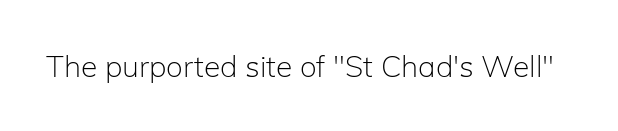
You can tell it's not italic because the verticals are truly vertical. Descender tails drop into unmarked territory. This is sans-serif lettering, the kind often seen on screens and signage. The passage shown is typed in a proportional face where columns would drift. Bold? No — there's no thickening of the strokes.
